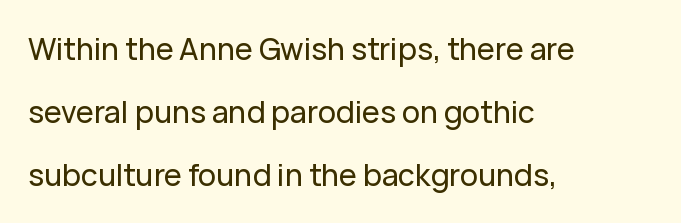
Q: Is the text italic (slanted)? A: No, it is upright.
Q: Is the typeface a serif or a sans-serif typeface? A: Sans-serif.
Q: Is the text underlined? A: No.
Q: How is the paragraph aligned? A: Left-aligned.
Q: Is the spacing between letters normal or unusually wide? A: Normal.
Q: Is the spacing between lines tight, normal or loose? A: Loose.
Q: Width (condensed, normal, or wide)? A: Normal.
Q: Stroke contrast? A: Low.
Q: x-height? A: Medium.
Q: Monospaced? A: No.
